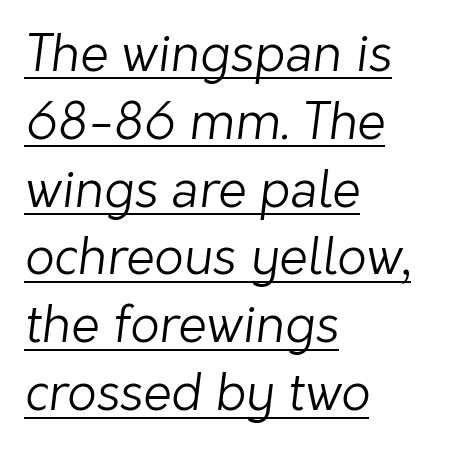
Q: Is the text bold? A: No.
Q: Is the typeface a serif or a sans-serif typeface? A: Sans-serif.
Q: Is the text underlined? A: Yes.
Q: How is the paragraph aligned? A: Left-aligned.
Q: Is the spacing between letters normal or unusually wide? A: Normal.
Q: Is the spacing between lines tight, normal or loose? A: Normal.
Q: Width (condensed, normal, or wide)? A: Normal.
Q: Stroke contrast? A: Low.
Q: x-height? A: Medium.
Q: Monospaced? A: No.
